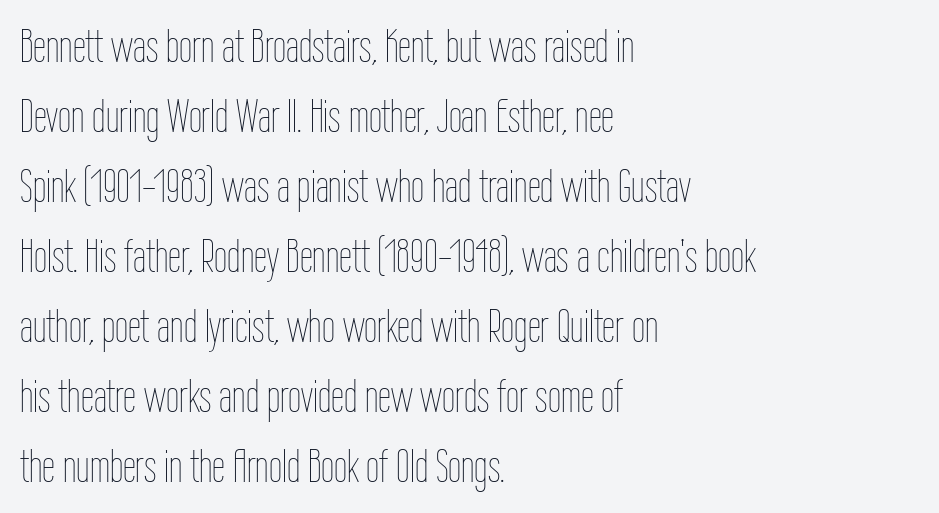
{"italic": "no", "bold": "no", "weight": "thin", "width": "condensed", "stroke_contrast": "low", "x_height": "medium", "monospaced": "no", "underline": "no", "align": "left", "line_spacing": "normal", "line_spacing_ratio": 1.49, "letter_spacing": "normal", "letter_spacing_em": 0.0, "glyph_px": 47}
